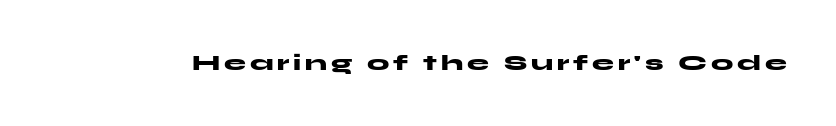
The image shows 22 px bold type, upright; set not underlined.
